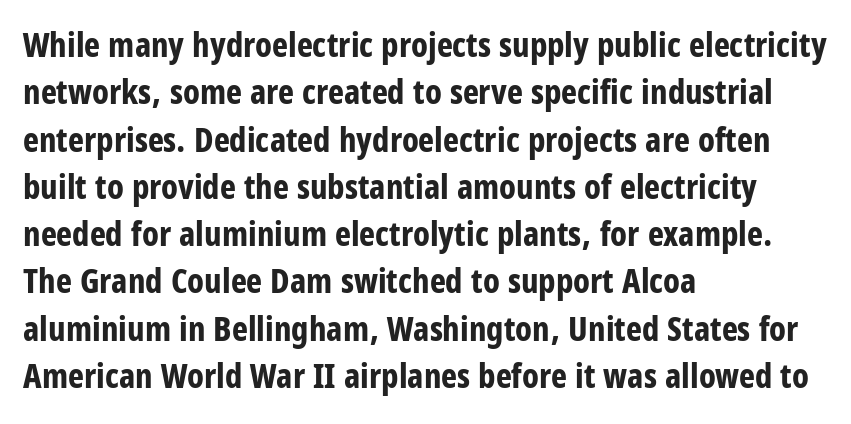
The image shows 34 px bold, condensed sans-serif type, upright; set left-aligned, normal line spacing (1.39x), normal letter spacing, not underlined; low stroke contrast and a large x-height.
